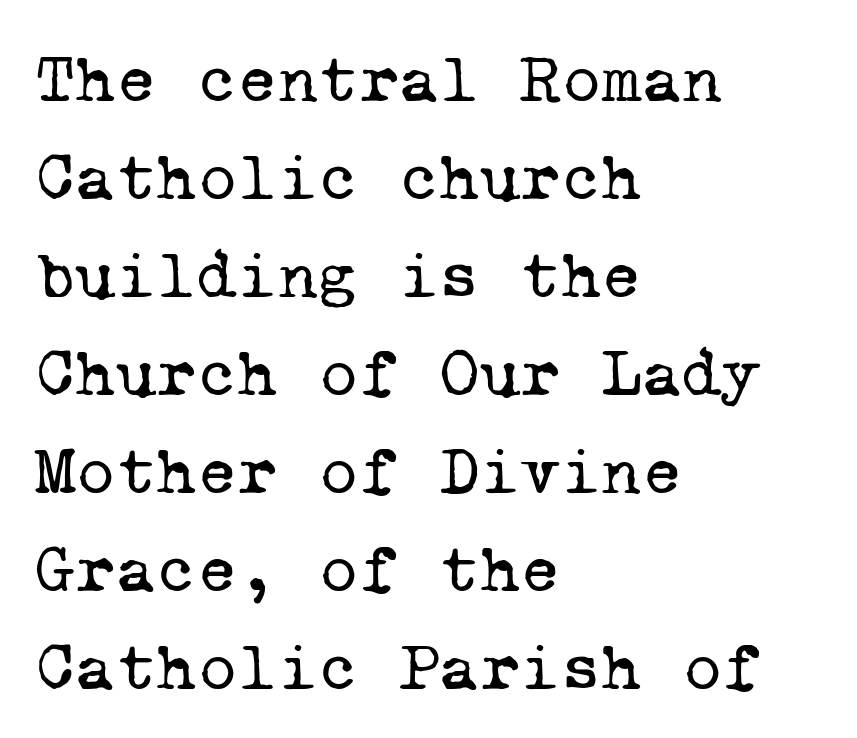
Q: Is the text bold? A: No.
Q: Is the typeface a serif or a sans-serif typeface? A: Serif.
Q: Is the text underlined? A: No.
Q: How is the paragraph aligned? A: Left-aligned.
Q: Is the spacing between letters normal or unusually wide? A: Normal.
Q: Is the spacing between lines tight, normal or loose? A: Normal.
Q: Width (condensed, normal, or wide)? A: Normal.
Q: Stroke contrast? A: Low.
Q: x-height? A: Medium.
Q: Monospaced? A: Yes.
